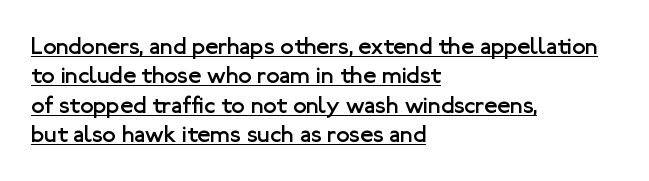
{"italic": "no", "bold": "no", "underline": "yes", "align": "left", "line_spacing_ratio": 1.22, "letter_spacing": "normal", "letter_spacing_em": 0.0, "glyph_px": 24}
